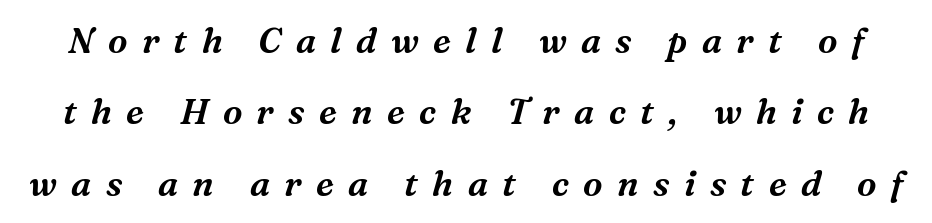
The image shows 35 px serif type, italic (leaning right); set loose line spacing (2.04x), unusually wide letter spacing (+0.41 em), not underlined; medium stroke contrast and a medium x-height.
